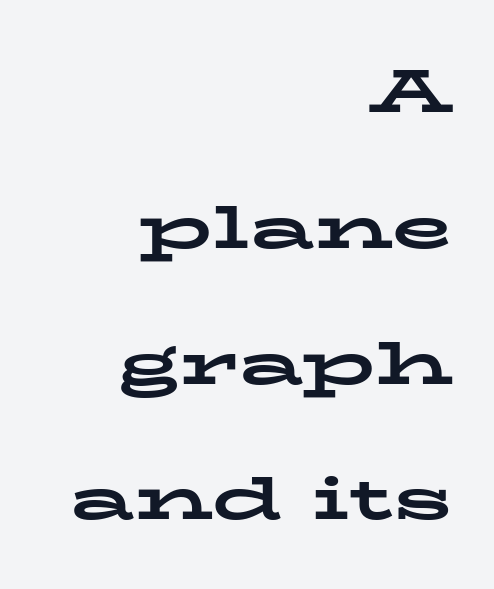
Q: Is the text bold? A: Yes.
Q: Is the text italic (slanted)? A: No, it is upright.
Q: Is the typeface a serif or a sans-serif typeface? A: Serif.
Q: Is the text underlined? A: No.
Q: How is the paragraph aligned? A: Right-aligned.
Q: Is the spacing between letters normal or unusually wide? A: Normal.
Q: Is the spacing between lines tight, normal or loose? A: Loose.
Q: Width (condensed, normal, or wide)? A: Wide.
Q: Stroke contrast? A: Low.
Q: x-height? A: Medium.
Q: Monospaced? A: No.
